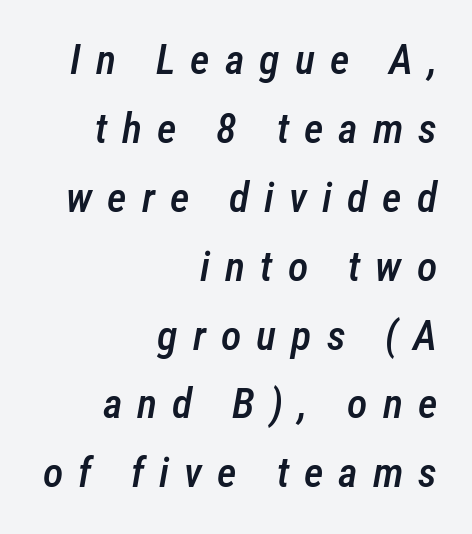
Q: Is the text bold? A: Semi-bold.
Q: Is the text italic (slanted)? A: Yes, it leans right by about 12 degrees.
Q: Is the text underlined? A: No.
Q: How is the paragraph aligned? A: Right-aligned.
Q: Is the spacing between letters normal or unusually wide? A: Unusually wide.
Q: Is the spacing between lines tight, normal or loose? A: Normal.
Q: Width (condensed, normal, or wide)? A: Condensed.
Q: Stroke contrast? A: Low.
Q: x-height? A: Medium.
Q: Monospaced? A: No.
